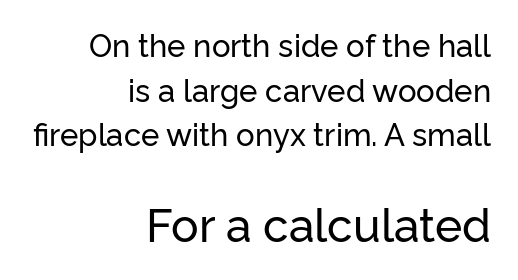
{"serif": "no", "italic": "no", "width": "normal", "stroke_contrast": "low", "x_height": "medium", "monospaced": "no", "underline": "no", "align": "right", "line_spacing": "normal", "line_spacing_ratio": 1.44, "letter_spacing": "normal", "letter_spacing_em": 0.0, "larger_block": "second", "size_ratio": 1.48, "glyph_px": 46}
